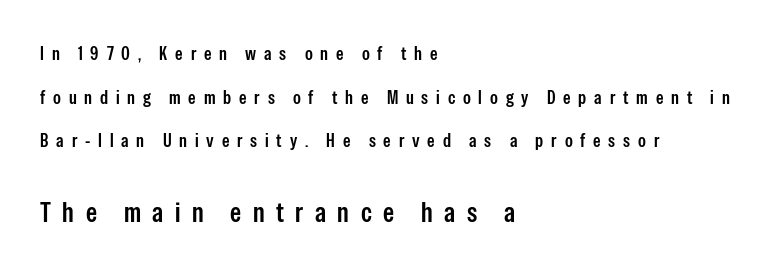
{"serif": "no", "italic": "no", "width": "condensed", "stroke_contrast": "low", "x_height": "medium", "monospaced": "no", "underline": "no", "align": "left", "line_spacing": "loose", "line_spacing_ratio": 2.3, "letter_spacing": "wide", "letter_spacing_em": 0.41, "larger_block": "second", "size_ratio": 1.47, "glyph_px": 28}
